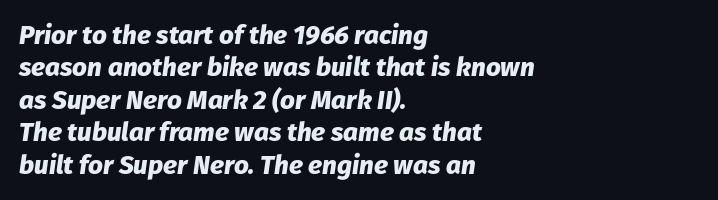
Q: Is the text bold? A: Yes.
Q: Is the text italic (slanted)? A: Yes, it leans right by about 8 degrees.
Q: Is the text underlined? A: No.
Q: How is the paragraph aligned? A: Left-aligned.
Q: Is the spacing between letters normal or unusually wide? A: Normal.
Q: Is the spacing between lines tight, normal or loose? A: Normal.
